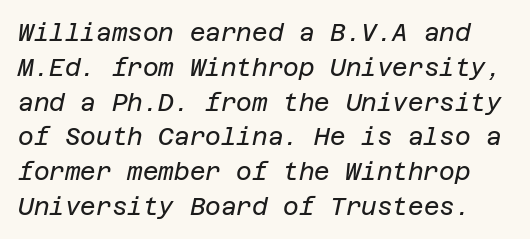
{"italic": "yes", "lean": "right", "slant_degrees": 12, "bold": "no", "underline": "no", "line_spacing": "normal", "line_spacing_ratio": 1.45, "letter_spacing": "normal", "letter_spacing_em": 0.0, "glyph_px": 24}
